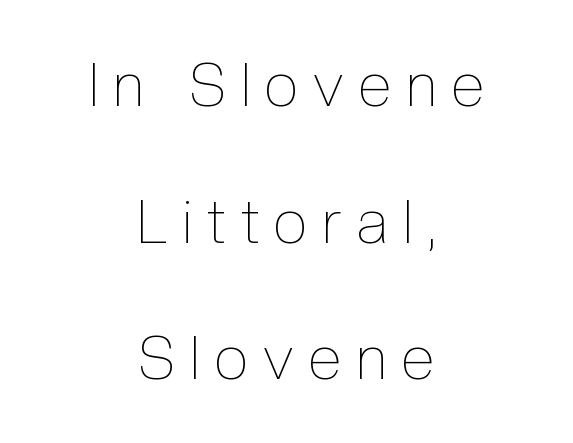
{"italic": "no", "bold": "no", "weight": "thin", "width": "condensed", "x_height": "medium", "monospaced": "no", "underline": "no", "align": "center", "line_spacing": "loose", "line_spacing_ratio": 2.24, "letter_spacing": "wide", "letter_spacing_em": 0.25, "glyph_px": 61}
